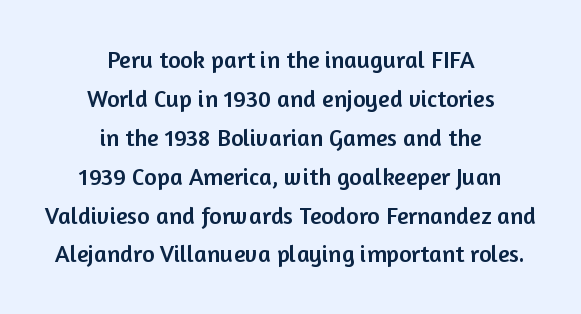
Q: Is the text italic (slanted)? A: No, it is upright.
Q: Is the text underlined? A: No.
Q: How is the paragraph aligned? A: Centered.
Q: Is the spacing between letters normal or unusually wide? A: Normal.
Q: Is the spacing between lines tight, normal or loose? A: Normal.
